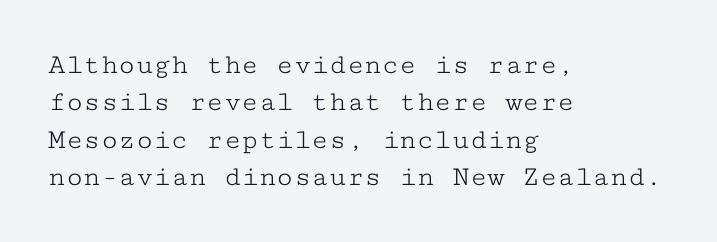
Monospaced: the letters line up in strict vertical columns. Classification — serif. Italic? Not at all — the glyphs are vertical. Each new line begins a customary step beneath the previous one. Unbolded letterforms with no extra heft.
